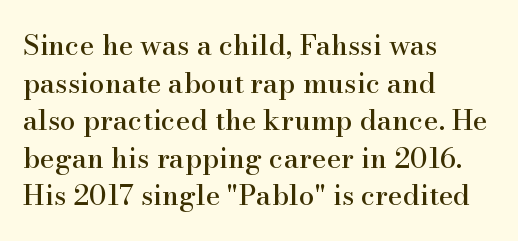
Q: Is the text italic (slanted)? A: No, it is upright.
Q: Is the typeface a serif or a sans-serif typeface? A: Serif.
Q: Is the text underlined? A: No.
Q: How is the paragraph aligned? A: Left-aligned.
Q: Is the spacing between letters normal or unusually wide? A: Normal.
Q: Is the spacing between lines tight, normal or loose? A: Normal.
Q: Width (condensed, normal, or wide)? A: Normal.
Q: Stroke contrast? A: High.
Q: x-height? A: Small.
Q: Monospaced? A: No.
